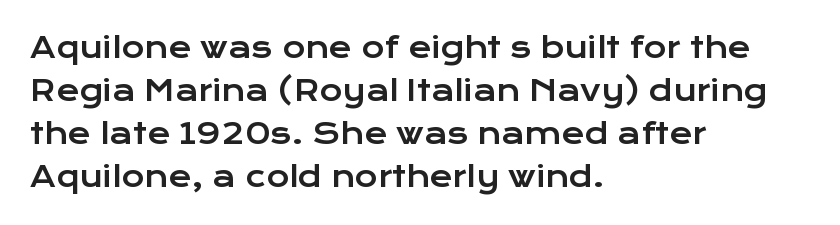
In terms of letterspacing, this is plain default setting. Whoever set this chose a conventional vertical rhythm. Is this a sans? Yes — the strokes have no serifs. Any mark beneath the type? The region is blank. Nope, not italic — everything's standing straight.
